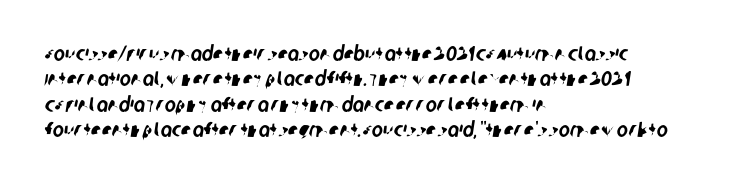
{"underline": "no", "align": "left", "line_spacing_ratio": 1.21, "letter_spacing": "normal", "letter_spacing_em": 0.0, "glyph_px": 21}
